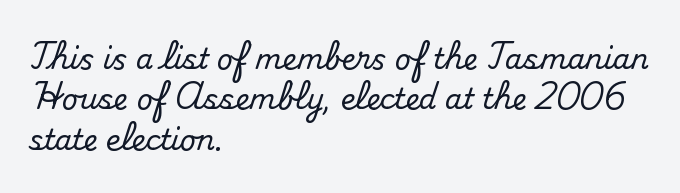
The image shows 28 px serif type; set left-aligned, normal line spacing (1.44x), normal letter spacing, not underlined; medium stroke contrast and a small x-height.
